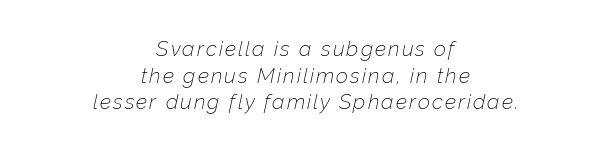
Q: Is the text bold? A: No.
Q: Is the text italic (slanted)? A: Yes, it leans right by about 12 degrees.
Q: Is the text underlined? A: No.
Q: How is the paragraph aligned? A: Centered.
Q: Is the spacing between lines tight, normal or loose? A: Normal.
